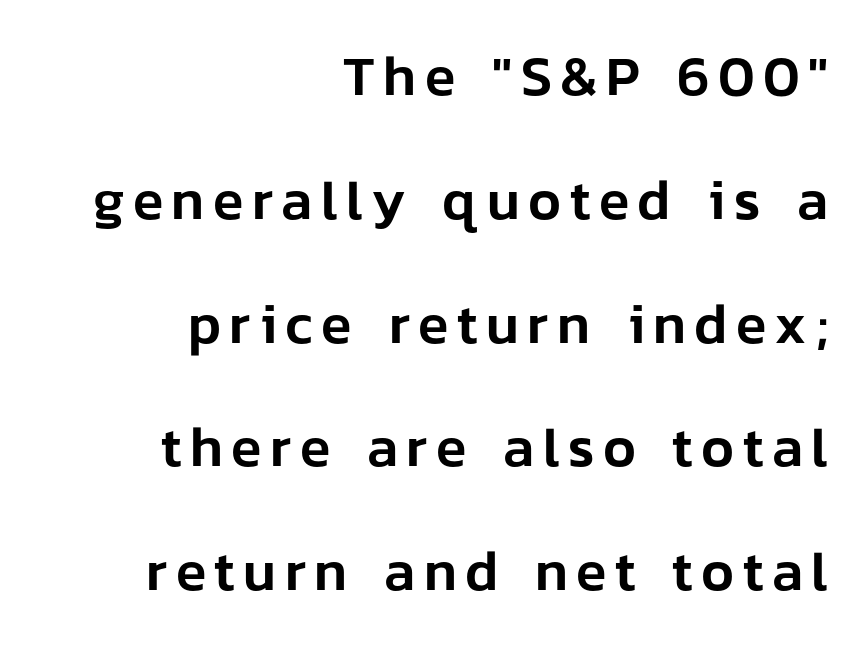
{"serif": "no", "italic": "no", "width": "normal", "stroke_contrast": "low", "x_height": "medium", "monospaced": "no", "underline": "no", "align": "right", "line_spacing": "loose", "line_spacing_ratio": 2.21, "glyph_px": 56}
